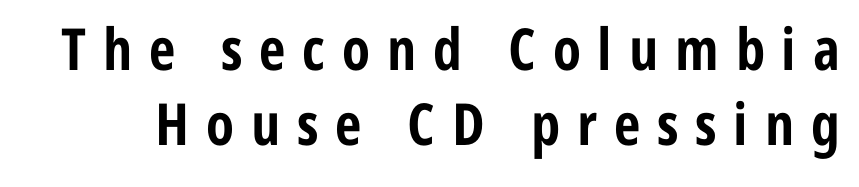
Unlike a traditional serif, this face leaves its strokes unadorned. How would I describe the line gaps? Plain and ordinary. Descender tails drop into unmarked territory. Tall strokes in this sample are plumb rather than angled. Strokes here are thick enough to call this a true bold. Display-style spreading of the glyphs; the letterfit is very open.
